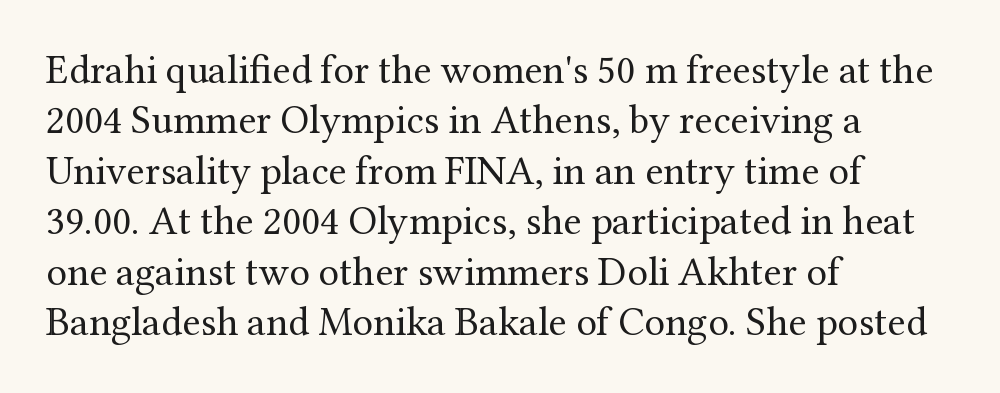
Each line starts at the same left margin while the right side varies. A light-to-regular cut is what we see here. Spacing verdict: proportional, widths tailored to each character. The words here are not underlined.
